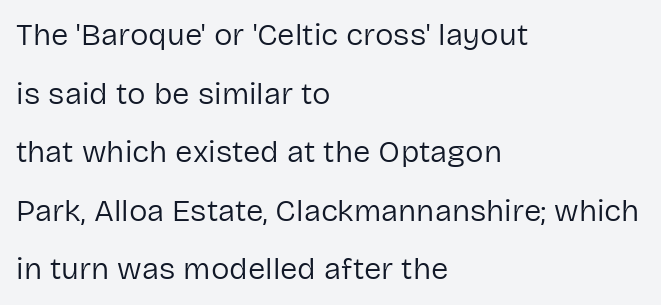
To sum up the face: it is a sans, with no serifs. Character widths vary here, with narrow letters taking less room than wide ones. The strip under each line holds only bare page. Between one letter and the next there's only the usual sliver of space. Is there any slant? The stems are plumb.
